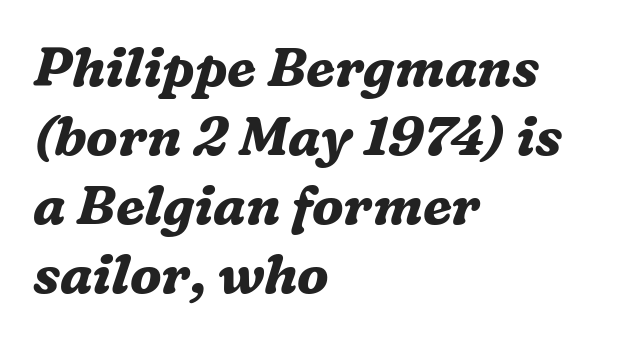
Q: Is the text bold? A: Yes.
Q: Is the text italic (slanted)? A: Yes, it leans right by about 16 degrees.
Q: Is the typeface a serif or a sans-serif typeface? A: Serif.
Q: Is the text underlined? A: No.
Q: How is the paragraph aligned? A: Left-aligned.
Q: Is the spacing between letters normal or unusually wide? A: Normal.
Q: Is the spacing between lines tight, normal or loose? A: Normal.
Q: Width (condensed, normal, or wide)? A: Normal.
Q: Stroke contrast? A: Medium.
Q: x-height? A: Medium.
Q: Monospaced? A: No.
